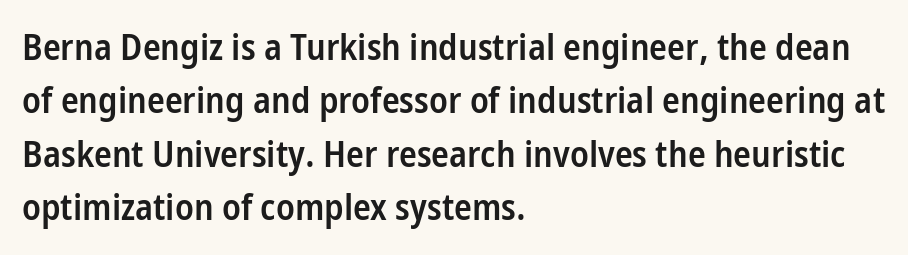
{"serif": "no", "italic": "no", "bold": "semi", "weight": "semibold", "width": "condensed", "stroke_contrast": "low", "x_height": "medium", "monospaced": "no", "underline": "no", "align": "left", "line_spacing": "normal", "line_spacing_ratio": 1.44, "letter_spacing": "normal", "letter_spacing_em": 0.0, "glyph_px": 37}
